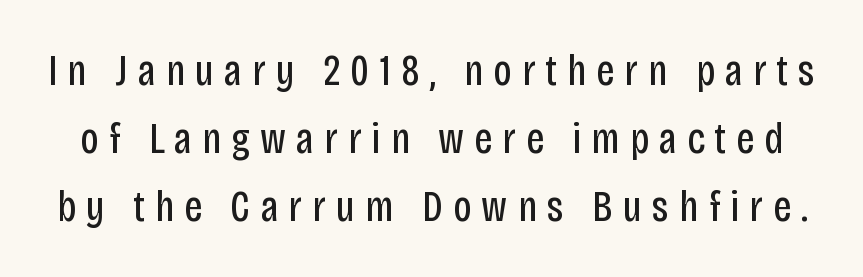
{"serif": "no", "italic": "no", "bold": "no", "weight": "regular", "width": "condensed", "stroke_contrast": "low", "x_height": "large", "monospaced": "no", "underline": "no", "line_spacing": "normal", "line_spacing_ratio": 1.54, "letter_spacing": "wide", "letter_spacing_em": 0.23, "glyph_px": 44}
